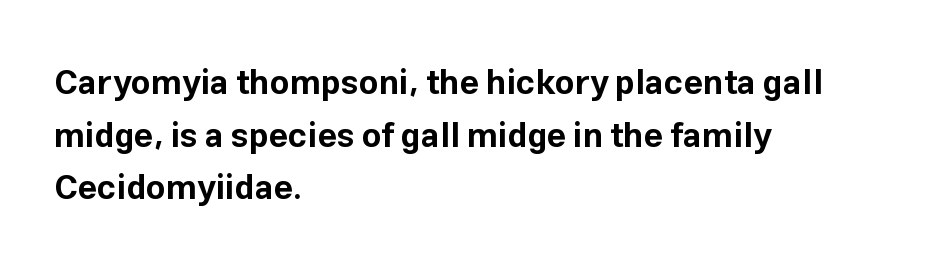
The image shows 34 px bold sans-serif type, upright; set left-aligned, normal line spacing (1.55x), normal letter spacing, not underlined; low stroke contrast and a medium x-height.
